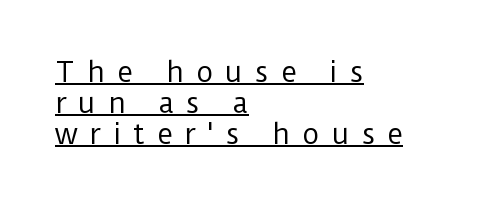
{"italic": "no", "bold": "no", "underline": "yes", "align": "left", "line_spacing": "tight", "line_spacing_ratio": 1.14, "letter_spacing": "wide", "letter_spacing_em": 0.44, "glyph_px": 27}
